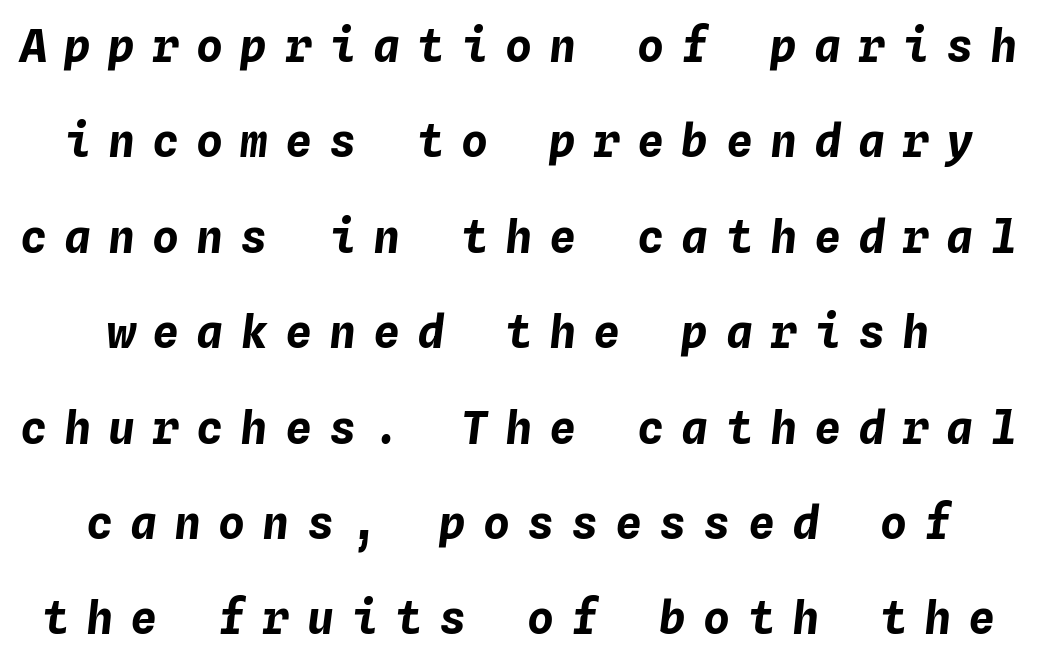
{"italic": "yes", "lean": "right", "slant_degrees": 4, "bold": "yes", "weight": "bold", "width": "normal", "stroke_contrast": "low", "x_height": "medium", "monospaced": "yes", "underline": "no", "line_spacing": "loose", "line_spacing_ratio": 2.12, "letter_spacing": "wide", "letter_spacing_em": 0.38, "glyph_px": 45}
